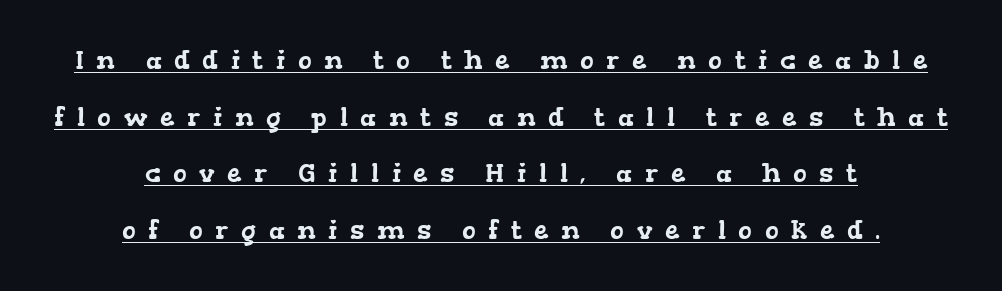
The letterforms stand isolated, each surrounded by extra space. Students, observe the line beneath the letters — that is underlining. The rendering uses a large line-height, opening up the rows. The lines are quadded center.
